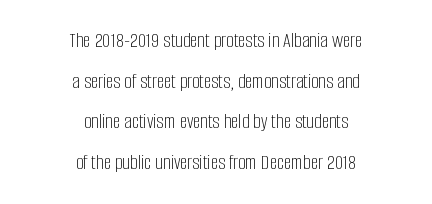
Q: Is the text bold? A: No.
Q: Is the text italic (slanted)? A: No, it is upright.
Q: Is the text underlined? A: No.
Q: How is the paragraph aligned? A: Centered.
Q: Is the spacing between letters normal or unusually wide? A: Normal.
Q: Is the spacing between lines tight, normal or loose? A: Loose.
